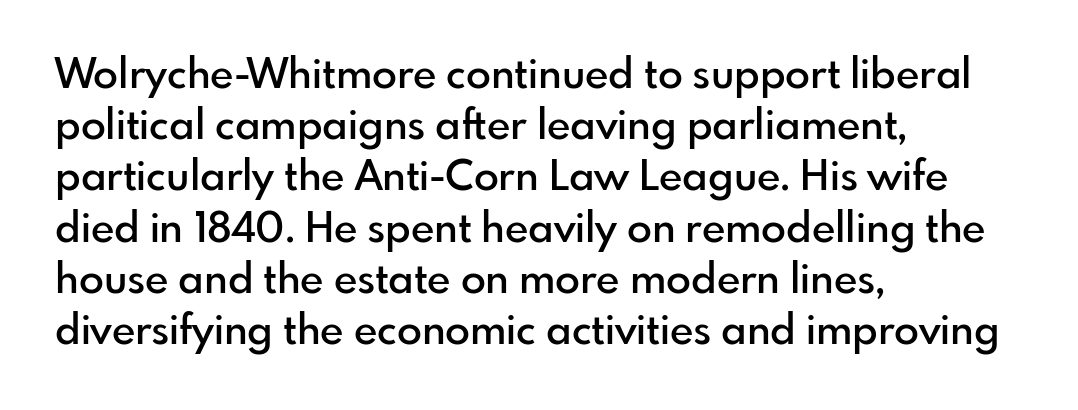
{"serif": "no", "italic": "no", "bold": "semi", "weight": "semibold", "width": "normal", "stroke_contrast": "low", "x_height": "small", "monospaced": "no", "underline": "no", "align": "left", "line_spacing": "normal", "line_spacing_ratio": 1.25, "letter_spacing": "normal", "letter_spacing_em": 0.0, "glyph_px": 41}
